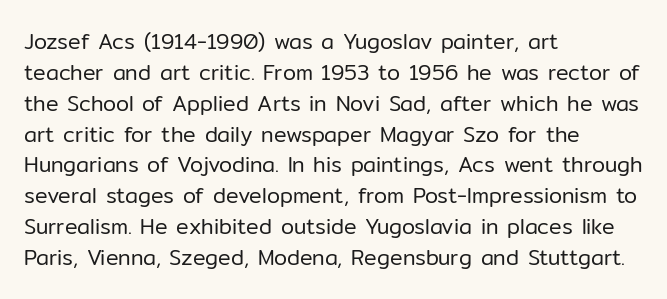
{"italic": "no", "bold": "no", "underline": "no", "align": "left", "line_spacing": "normal", "line_spacing_ratio": 1.47, "letter_spacing": "normal", "letter_spacing_em": 0.0, "glyph_px": 21}
